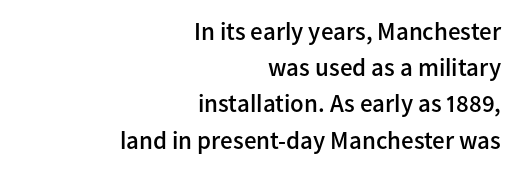
Horizontal alignment here is rightward, an uncommon choice for prose. There is no visible air inserted between adjacent glyphs. The vertical gap from one line to the next is medium. Words float on clear page, feet unadorned. This is the in-between weight designers call semibold or demi.
